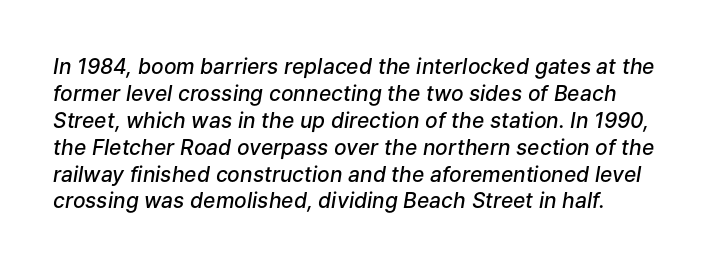
Each row of text sits above clean, open space. Characters are canted at an angle relative to the baseline's perpendicular. Nothing unusual about the tracking: characters are spaced as the font intends. This is the in-between weight designers call semibold or demi. The designer left line spacing at the default. The typesetter chose a ragged-right arrangement here.
